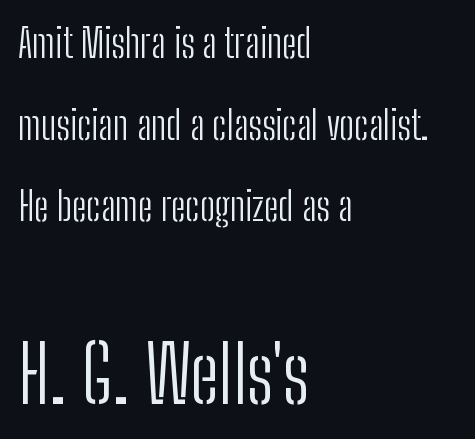
The image shows 79 px light, condensed sans-serif type, upright; set left-aligned, loose line spacing (2.04x), normal letter spacing, not underlined; the second (bottom) block is 1.98x larger; low stroke contrast and a medium x-height.
